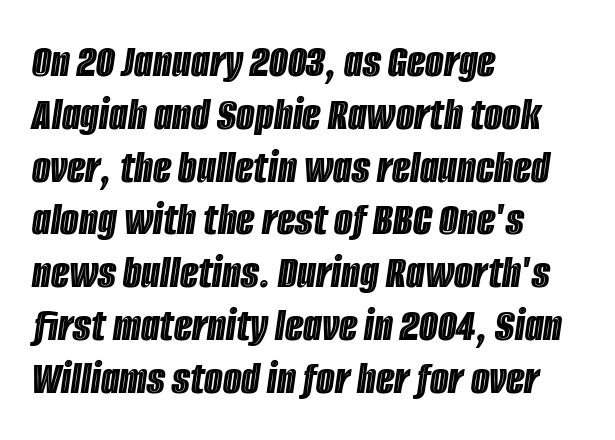
Layout note: lines flush left. A typesetter would call this proportional, since set widths differ per character. Underline: absent. Compared with typical body copy, the letter spacing here is the same. Reading down the column, the eye jumps only a short way to each next line. Yep, that's italic — everything's leaning.
